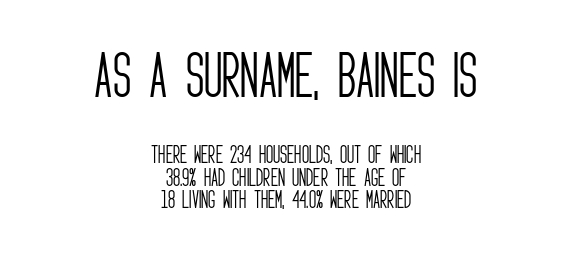
The image shows 51 px light, condensed sans-serif type, upright; set centered, tight line spacing (1.11x), normal letter spacing, not underlined; the first (top) block is 2.55x larger; low stroke contrast and a large x-height.
